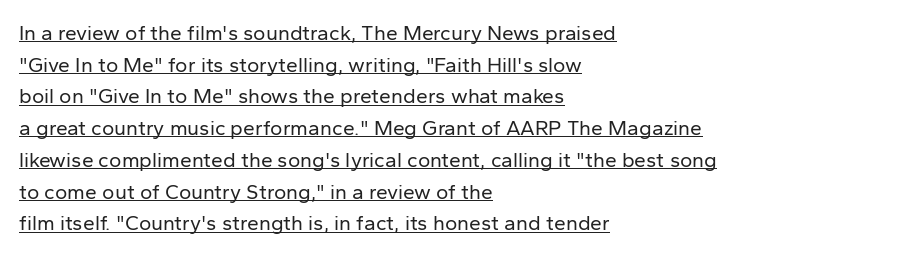
Q: Is the text bold? A: No.
Q: Is the text italic (slanted)? A: No, it is upright.
Q: Is the text underlined? A: Yes.
Q: How is the paragraph aligned? A: Left-aligned.
Q: Is the spacing between letters normal or unusually wide? A: Normal.
Q: Is the spacing between lines tight, normal or loose? A: Normal.
